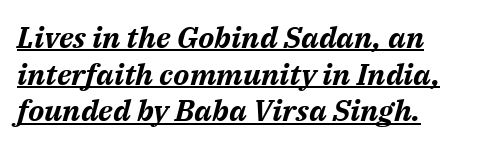
{"italic": "yes", "lean": "right", "slant_degrees": 14, "bold": "yes", "weight": "bold", "width": "normal", "stroke_contrast": "medium", "x_height": "medium", "monospaced": "no", "underline": "yes", "align": "left", "line_spacing_ratio": 1.22, "letter_spacing": "normal", "letter_spacing_em": 0.0, "glyph_px": 30}
